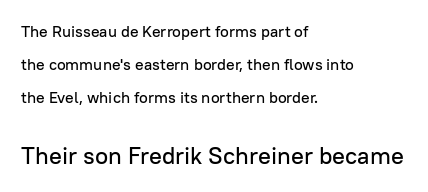
No extra tracking has been applied to these lines. Italic? Not at all — the glyphs are vertical. The composition opens small and finishes big. The ragged edge is on the right, which tells us the setting is flush left. You could fit nearly another row in the gap between these rows. Each row of text sits above clean, open space.
